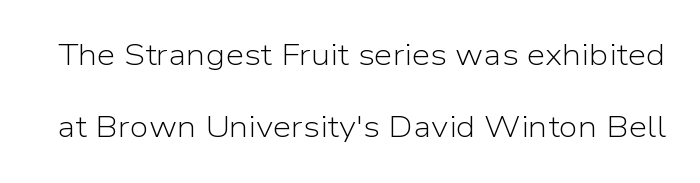
The image shows 30 px light sans-serif type, upright; set loose line spacing (2.41x), normal letter spacing, not underlined; low stroke contrast and a medium x-height.
